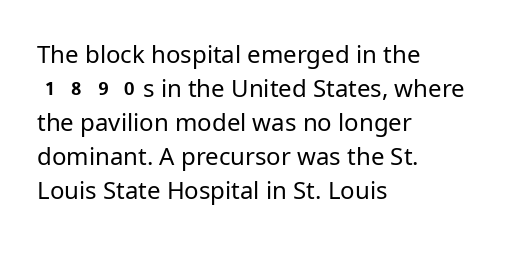
{"italic": "no", "bold": "no", "underline": "no", "align": "left", "line_spacing": "normal", "line_spacing_ratio": 1.42, "letter_spacing": "normal", "letter_spacing_em": 0.0, "glyph_px": 24}
